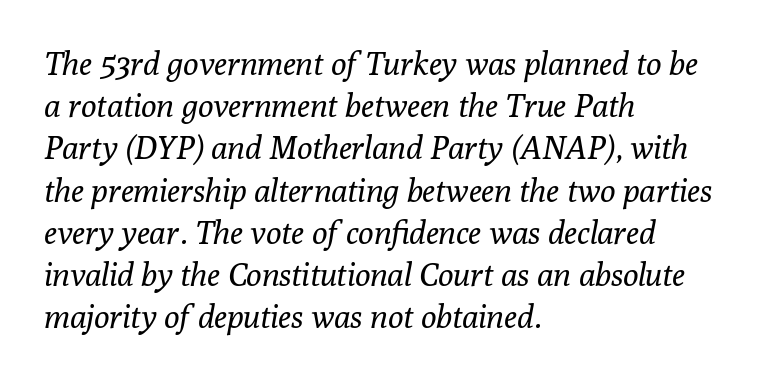
Q: Is the text bold? A: No.
Q: Is the text italic (slanted)? A: Yes, it leans right by about 10 degrees.
Q: Is the typeface a serif or a sans-serif typeface? A: Serif.
Q: Is the text underlined? A: No.
Q: How is the paragraph aligned? A: Left-aligned.
Q: Is the spacing between letters normal or unusually wide? A: Normal.
Q: Is the spacing between lines tight, normal or loose? A: Normal.
Q: Width (condensed, normal, or wide)? A: Normal.
Q: Stroke contrast? A: Low.
Q: x-height? A: Medium.
Q: Monospaced? A: No.
